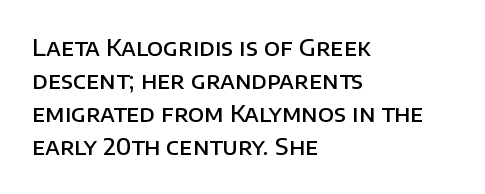
{"italic": "no", "bold": "semi", "underline": "no", "align": "left", "line_spacing": "normal", "line_spacing_ratio": 1.44, "letter_spacing": "normal", "letter_spacing_em": 0.0, "glyph_px": 23}
